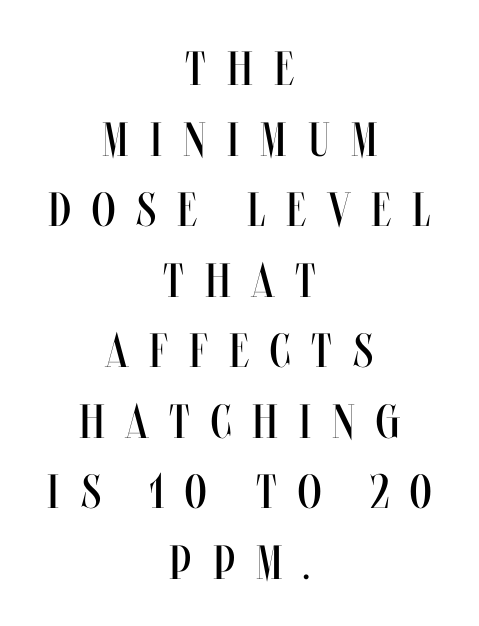
The specimen omits any rule beneath the text block's lines. A normal amount of white space separates one row of letters from the next. This is roman type, the default non-slanted kind. Words appear elongated and porous because spacing is wide. Caption: face not bold, strokes unweighted. This sample is center-justified, so both line endings float freely.
